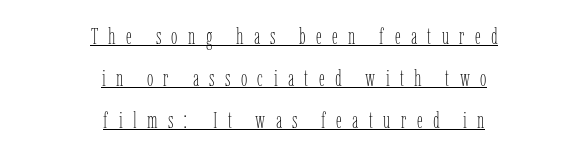
{"italic": "no", "bold": "no", "underline": "yes", "align": "center", "line_spacing_ratio": 1.82, "letter_spacing": "wide", "letter_spacing_em": 0.45, "glyph_px": 23}
